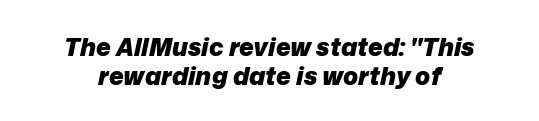
Q: Is the text bold? A: Yes.
Q: Is the text italic (slanted)? A: Yes, it leans right by about 12 degrees.
Q: Is the text underlined? A: No.
Q: Is the spacing between letters normal or unusually wide? A: Normal.
Q: Is the spacing between lines tight, normal or loose? A: Tight.
